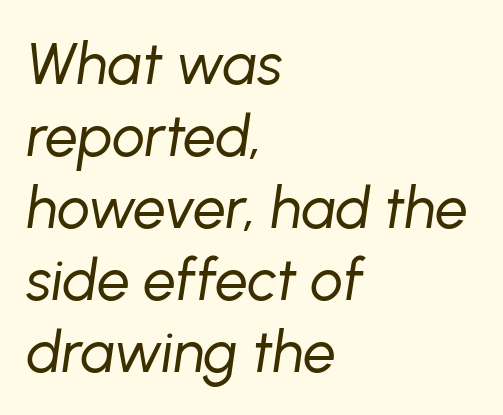
The glyphs look as if they've been sheared to an angle. Check under the words: just untouched page. You could call the tracking neutral — neither tight nor loose. The typeface has the unassuming heft of standard copy or less.
